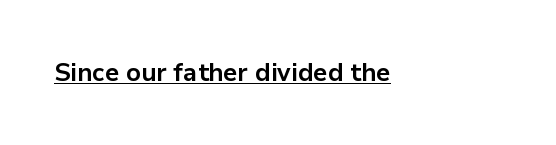
No extra tracking has been applied to these lines. Glance below the letters and you will spot a drawn line. Quick note: not italic, upright. The letters are bold, with thick, heavy strokes.
